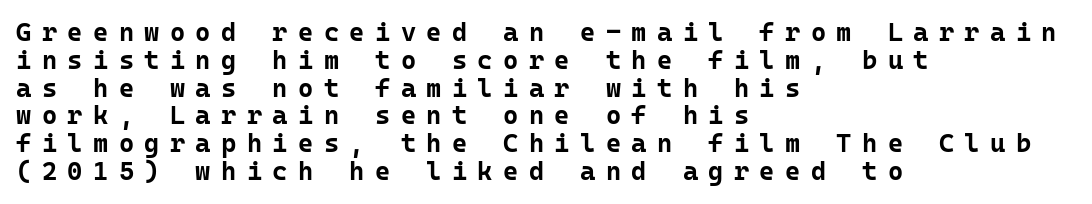
The image shows 26 px bold type, upright; set left-aligned, tight line spacing (1.07x), unusually wide letter spacing (+0.4 em), not underlined.
